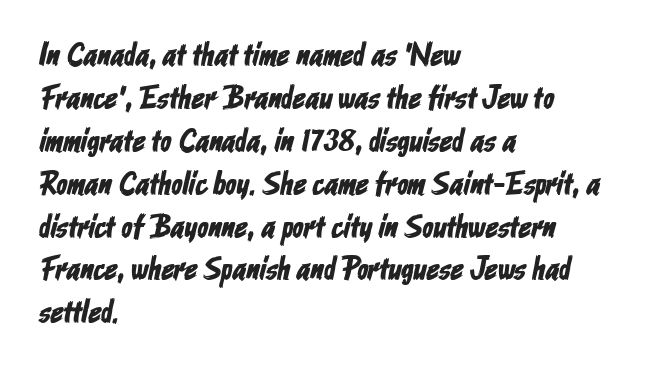
The image shows 32 px condensed sans-serif type; set left-aligned, normal line spacing (1.34x), normal letter spacing, not underlined; low stroke contrast and a medium x-height.
